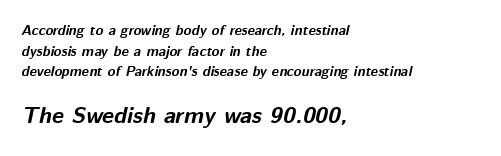
The image shows 23 px bold type, italic (leaning right); set left-aligned, normal line spacing (1.47x), normal letter spacing, not underlined; the second (bottom) block is 1.64x larger.
